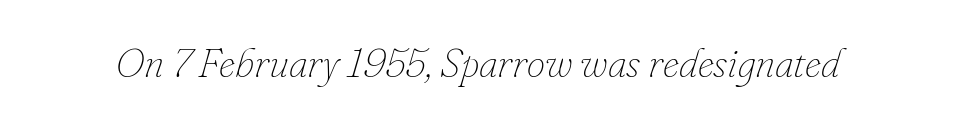
The glyphs look as if they've been sheared to an angle. A typesetter would call this proportional, since set widths differ per character. Words appear dense and cohesive because spacing is normal. No extra ink here — the face is not bold.
